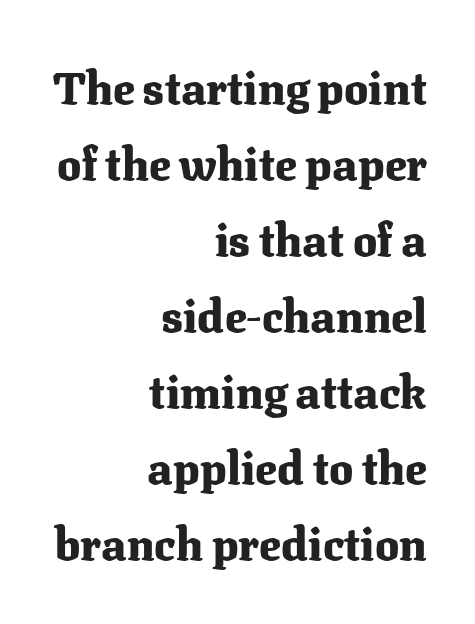
Q: Is the text bold? A: Yes.
Q: Is the text italic (slanted)? A: No, it is upright.
Q: Is the typeface a serif or a sans-serif typeface? A: Serif.
Q: Is the text underlined? A: No.
Q: How is the paragraph aligned? A: Right-aligned.
Q: Is the spacing between letters normal or unusually wide? A: Normal.
Q: Is the spacing between lines tight, normal or loose? A: Normal.
Q: Width (condensed, normal, or wide)? A: Normal.
Q: Stroke contrast? A: Medium.
Q: x-height? A: Medium.
Q: Monospaced? A: No.
